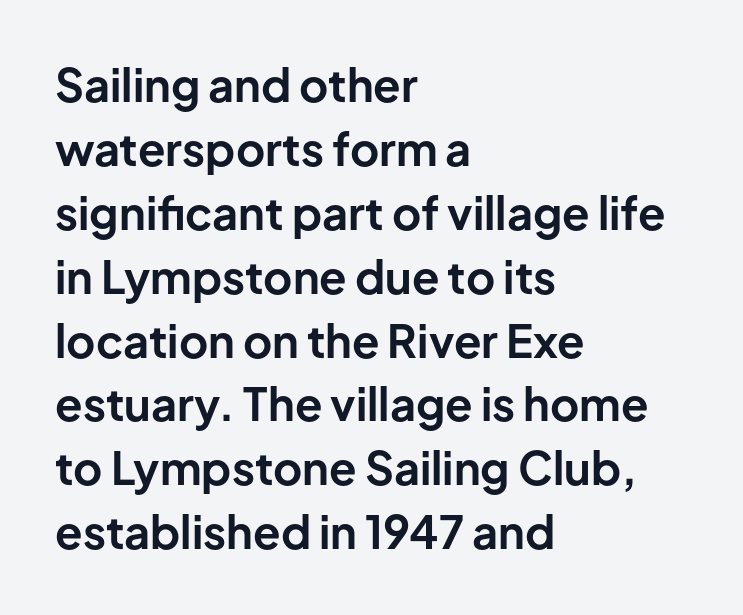
The image shows 45 px bold sans-serif type, upright; set left-aligned, normal line spacing (1.42x), normal letter spacing, not underlined; low stroke contrast and a medium x-height.
